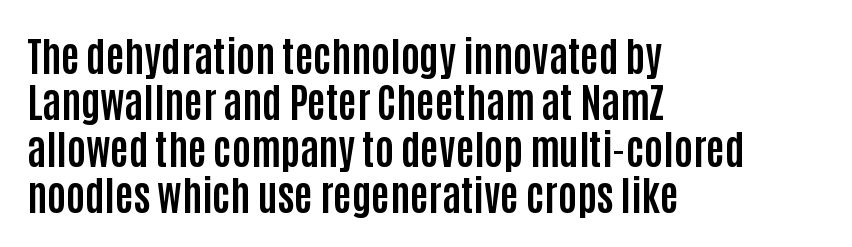
The image shows 40 px bold, condensed sans-serif type, upright; set left-aligned, line spacing 1.16x, normal letter spacing, not underlined; low stroke contrast and a large x-height.
